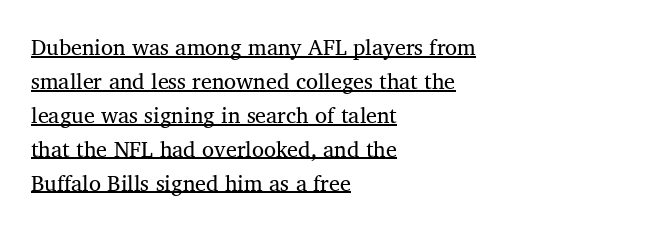
Q: Is the text bold? A: No.
Q: Is the text italic (slanted)? A: No, it is upright.
Q: Is the text underlined? A: Yes.
Q: How is the paragraph aligned? A: Left-aligned.
Q: Is the spacing between letters normal or unusually wide? A: Normal.
Q: Is the spacing between lines tight, normal or loose? A: Normal.
